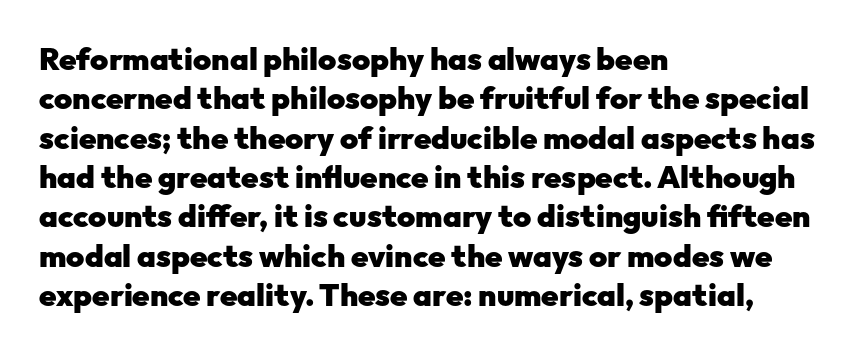
Q: Is the text bold? A: Yes.
Q: Is the text italic (slanted)? A: No, it is upright.
Q: Is the typeface a serif or a sans-serif typeface? A: Sans-serif.
Q: Is the text underlined? A: No.
Q: How is the paragraph aligned? A: Left-aligned.
Q: Is the spacing between letters normal or unusually wide? A: Normal.
Q: Is the spacing between lines tight, normal or loose? A: Normal.
Q: Width (condensed, normal, or wide)? A: Normal.
Q: Stroke contrast? A: Low.
Q: x-height? A: Medium.
Q: Monospaced? A: No.
